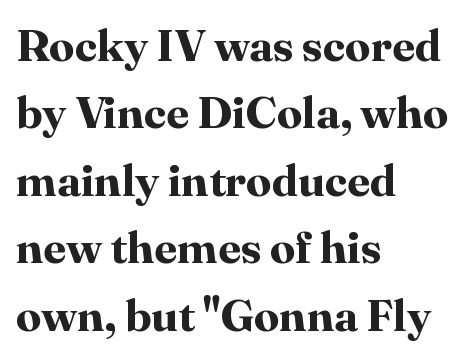
{"serif": "yes", "italic": "no", "bold": "yes", "weight": "bold", "width": "normal", "stroke_contrast": "high", "x_height": "medium", "monospaced": "no", "underline": "no", "align": "left", "line_spacing": "normal", "line_spacing_ratio": 1.5, "letter_spacing": "normal", "letter_spacing_em": 0.0, "glyph_px": 45}
